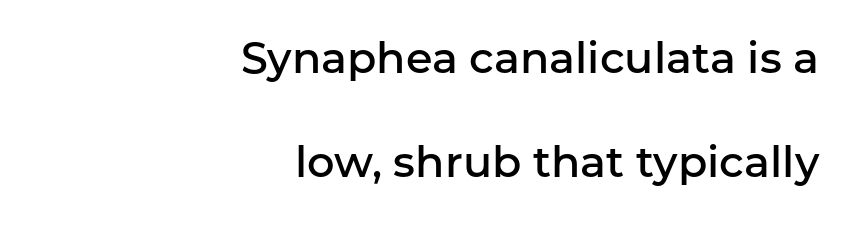
{"serif": "no", "italic": "no", "bold": "semi", "weight": "semibold", "width": "normal", "stroke_contrast": "low", "x_height": "medium", "monospaced": "no", "underline": "no", "align": "right", "line_spacing": "loose", "line_spacing_ratio": 2.42, "letter_spacing": "normal", "letter_spacing_em": 0.0, "glyph_px": 43}
